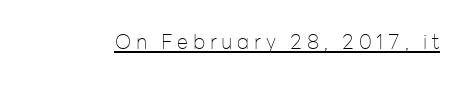
{"italic": "no", "bold": "no", "underline": "yes", "letter_spacing": "wide", "letter_spacing_em": 0.24, "glyph_px": 20}
